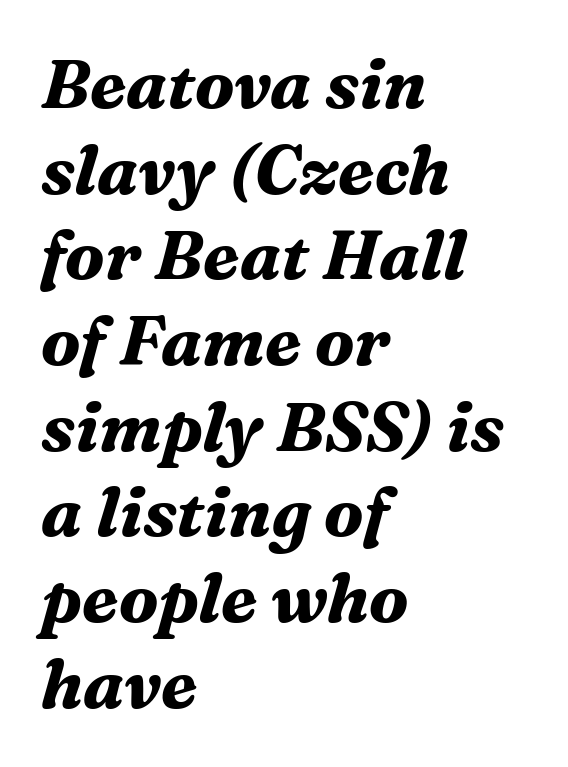
Q: Is the text bold? A: Yes.
Q: Is the text italic (slanted)? A: Yes, it leans right by about 16 degrees.
Q: Is the typeface a serif or a sans-serif typeface? A: Serif.
Q: Is the text underlined? A: No.
Q: How is the paragraph aligned? A: Left-aligned.
Q: Is the spacing between letters normal or unusually wide? A: Normal.
Q: Is the spacing between lines tight, normal or loose? A: Normal.
Q: Width (condensed, normal, or wide)? A: Normal.
Q: Stroke contrast? A: Medium.
Q: x-height? A: Medium.
Q: Monospaced? A: No.
